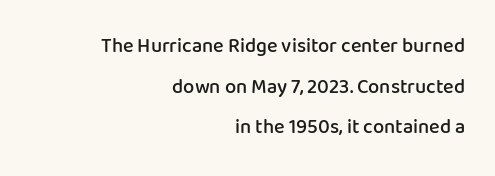
The image shows 20 px text type, upright; set right-aligned, loose line spacing (2.03x), normal letter spacing, not underlined.
